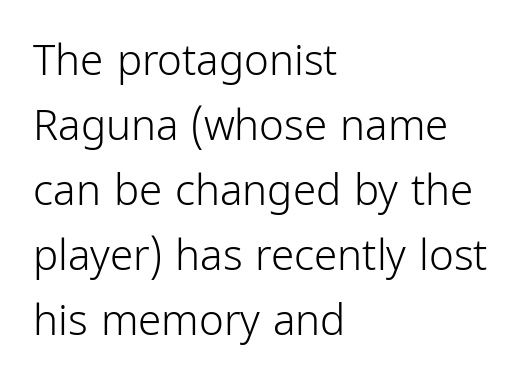
The image shows 42 px light, condensed sans-serif type, upright; set left-aligned, normal line spacing (1.55x), normal letter spacing, not underlined; low stroke contrast and a medium x-height.
